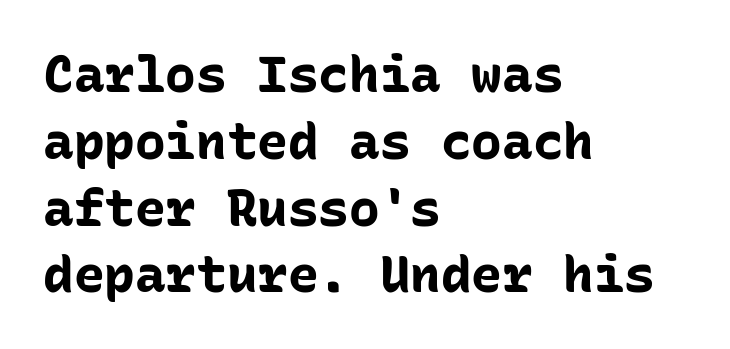
Q: Is the text bold? A: Yes.
Q: Is the text italic (slanted)? A: No, it is upright.
Q: Is the typeface a serif or a sans-serif typeface? A: Sans-serif.
Q: Is the text underlined? A: No.
Q: How is the paragraph aligned? A: Left-aligned.
Q: Is the spacing between letters normal or unusually wide? A: Normal.
Q: Is the spacing between lines tight, normal or loose? A: Normal.
Q: Width (condensed, normal, or wide)? A: Normal.
Q: Stroke contrast? A: Low.
Q: x-height? A: Medium.
Q: Monospaced? A: Yes.
